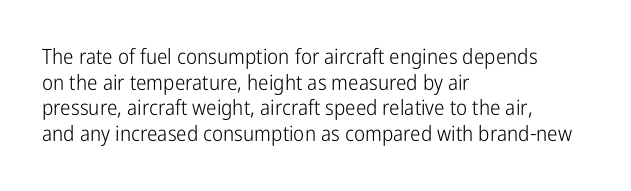
Does extra space separate the letters? No, they use regular spacing. The passage is arranged the way most books set body copy — flush left. The area under the type is left untouched. The face looks like a standard text weight, possibly lighter. Notice how the stems are strictly vertical — no italics here.
